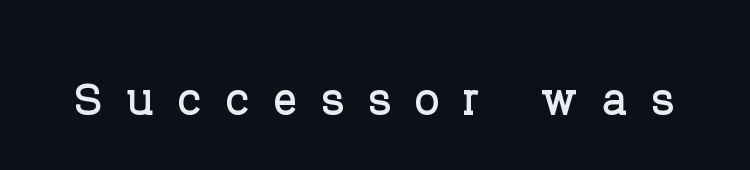
Q: Is the text italic (slanted)? A: No, it is upright.
Q: Is the typeface a serif or a sans-serif typeface? A: Serif.
Q: Is the text underlined? A: No.
Q: Is the spacing between letters normal or unusually wide? A: Unusually wide.
Q: Width (condensed, normal, or wide)? A: Normal.
Q: Stroke contrast? A: Low.
Q: x-height? A: Large.
Q: Monospaced? A: No.
